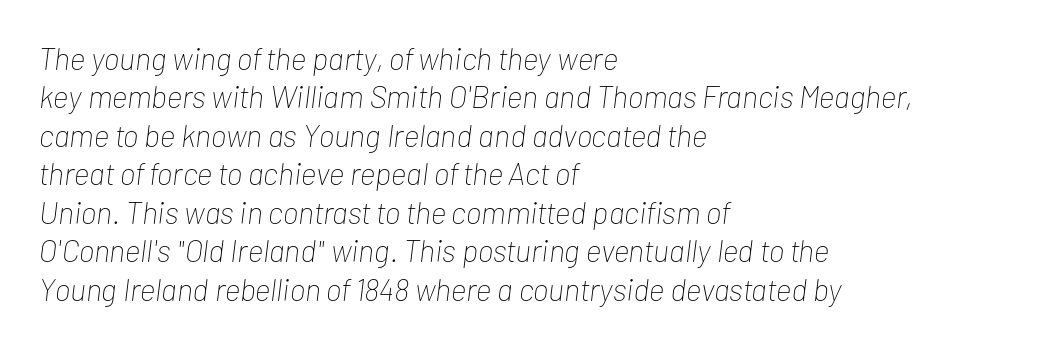
The image shows 31 px thin, condensed type, italic (leaning right); set left-aligned, line spacing 1.24x, normal letter spacing, not underlined; low stroke contrast and a medium x-height.
